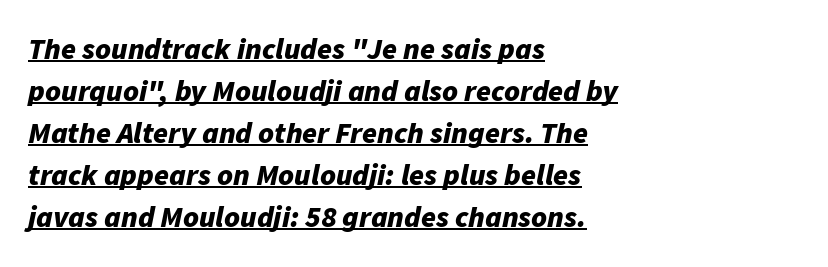
Stroke thickness is high; the sample reads as a true bold. Has an underline been added? It has. This sample has the flowing, uneven cadence of proportional lettering. Vertically, the passage feels balanced, rows spaced as you'd expect.
